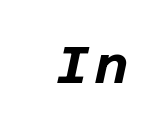
The image shows 51 px bold type, italic (leaning right); set not underlined; low stroke contrast and a large x-height.
